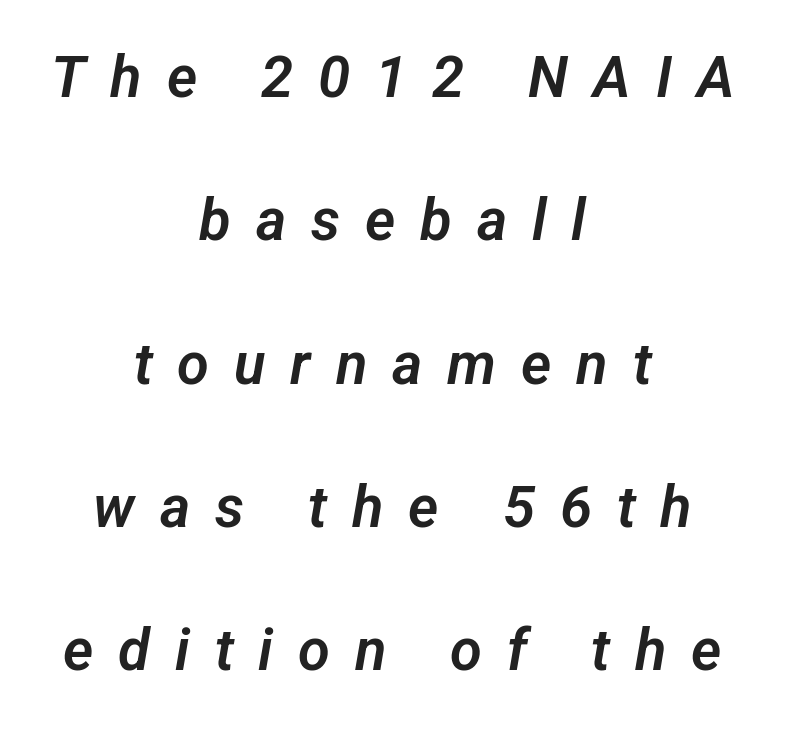
These lines stand farther apart than default settings would place them. The face used here is a sans, in the tradition of grotesques and geometrics. Caption: expanded tracking, letters set apart. Varying glyph widths throughout — classic text-font behaviour. Leftover space on each line is divided equally before and after the words.
